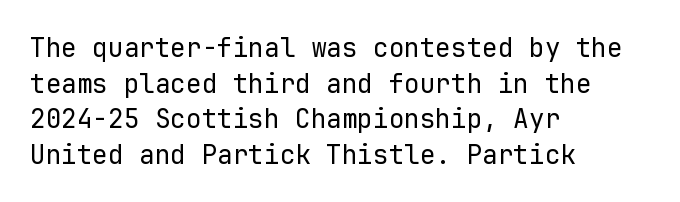
The image shows 26 px text type, upright; set left-aligned, normal line spacing (1.37x), normal letter spacing, not underlined.
